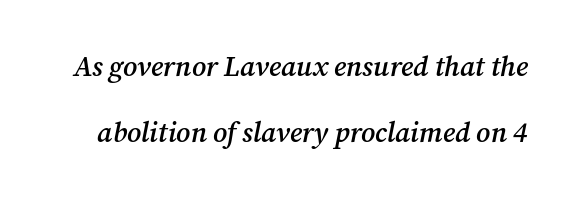
Q: Is the text bold? A: Semi-bold.
Q: Is the text italic (slanted)? A: Yes, it leans right by about 12 degrees.
Q: Is the typeface a serif or a sans-serif typeface? A: Serif.
Q: Is the text underlined? A: No.
Q: Is the spacing between letters normal or unusually wide? A: Normal.
Q: Is the spacing between lines tight, normal or loose? A: Loose.
Q: Width (condensed, normal, or wide)? A: Normal.
Q: Stroke contrast? A: Medium.
Q: x-height? A: Medium.
Q: Monospaced? A: No.
